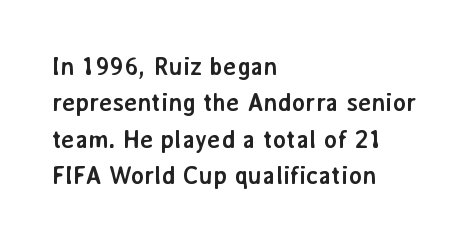
The letters are bold, with thick, heavy strokes. If you measured baseline to baseline, you'd find a middling distance. Posture: straight, roman, zero tilt. No word sits above an underline.
